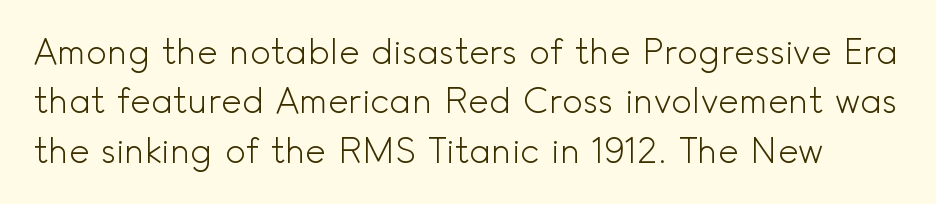
Q: Is the text bold? A: No.
Q: Is the text italic (slanted)? A: No, it is upright.
Q: Is the typeface a serif or a sans-serif typeface? A: Sans-serif.
Q: Is the text underlined? A: No.
Q: Is the spacing between letters normal or unusually wide? A: Normal.
Q: Is the spacing between lines tight, normal or loose? A: Normal.
Q: Width (condensed, normal, or wide)? A: Normal.
Q: x-height? A: Small.
Q: Monospaced? A: No.
